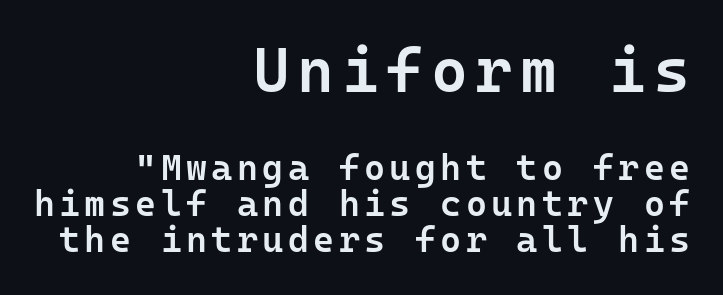
Q: Is the text bold? A: Semi-bold.
Q: Is the text italic (slanted)? A: No, it is upright.
Q: Is the typeface a serif or a sans-serif typeface? A: Sans-serif.
Q: Is the text underlined? A: No.
Q: How is the paragraph aligned? A: Right-aligned.
Q: Is the spacing between lines tight, normal or loose? A: Tight.
Q: Which block of text is set in a larger size, the first (top) or the second (bottom)? A: The first (top) one.
Q: Width (condensed, normal, or wide)? A: Normal.
Q: Stroke contrast? A: Low.
Q: x-height? A: Medium.
Q: Monospaced? A: Yes.
